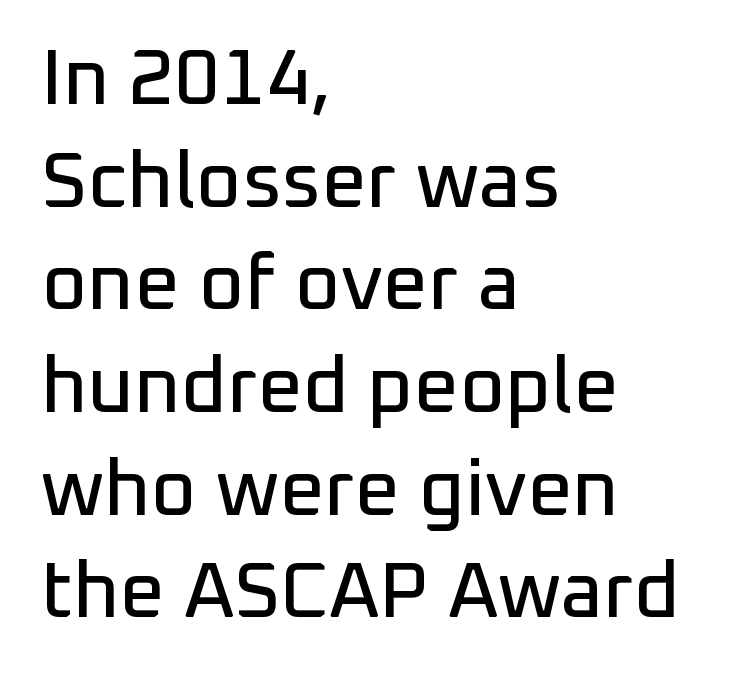
Q: Is the text italic (slanted)? A: No, it is upright.
Q: Is the typeface a serif or a sans-serif typeface? A: Sans-serif.
Q: Is the text underlined? A: No.
Q: How is the paragraph aligned? A: Left-aligned.
Q: Is the spacing between letters normal or unusually wide? A: Normal.
Q: Is the spacing between lines tight, normal or loose? A: Normal.
Q: Width (condensed, normal, or wide)? A: Normal.
Q: Stroke contrast? A: Low.
Q: x-height? A: Medium.
Q: Monospaced? A: No.
